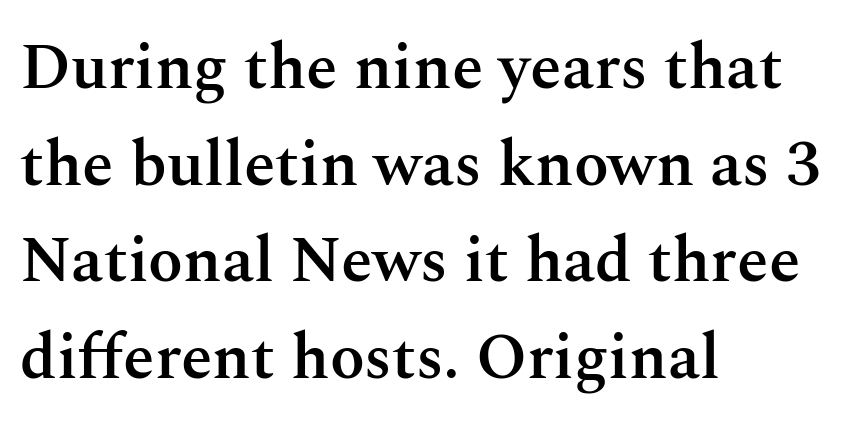
Quick note: not italic, upright. The gaps between neighbouring characters are ordinary and unremarkable. The specimen omits any rule beneath the text block's lines. The setting favours the left margin, as ordinary paragraphs usually do.
